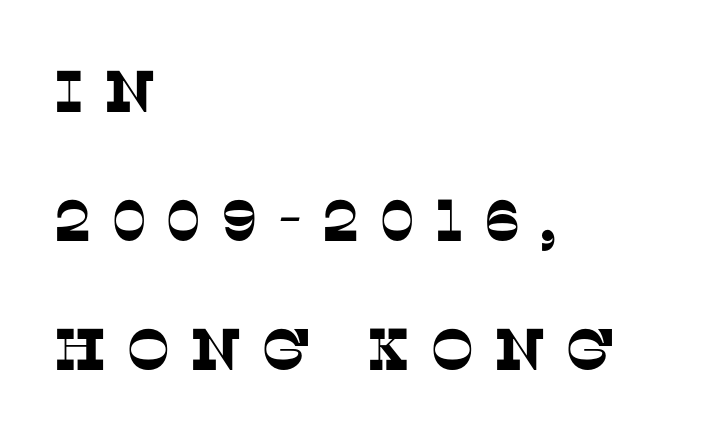
The image shows 59 px serif type; set left-aligned, loose line spacing (2.19x), unusually wide letter spacing (+0.31 em), not underlined; low stroke contrast and a large x-height.
